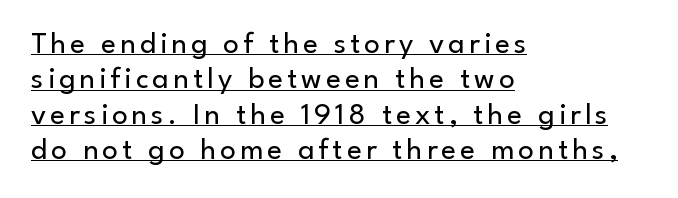
Q: Is the text bold? A: No.
Q: Is the text italic (slanted)? A: No, it is upright.
Q: Is the typeface a serif or a sans-serif typeface? A: Sans-serif.
Q: Is the text underlined? A: Yes.
Q: How is the paragraph aligned? A: Left-aligned.
Q: Is the spacing between lines tight, normal or loose? A: Tight.
Q: Width (condensed, normal, or wide)? A: Normal.
Q: Stroke contrast? A: Low.
Q: x-height? A: Small.
Q: Monospaced? A: No.
